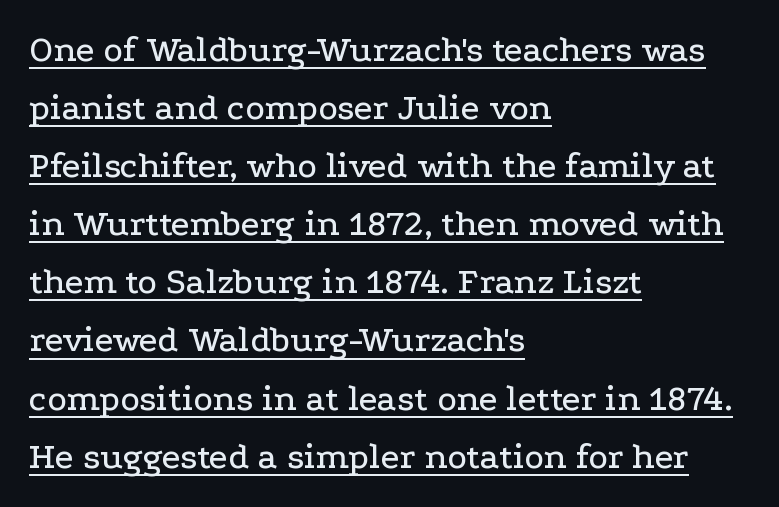
Q: Is the text italic (slanted)? A: No, it is upright.
Q: Is the typeface a serif or a sans-serif typeface? A: Serif.
Q: Is the text underlined? A: Yes.
Q: How is the paragraph aligned? A: Left-aligned.
Q: Is the spacing between letters normal or unusually wide? A: Normal.
Q: Is the spacing between lines tight, normal or loose? A: Normal.
Q: Width (condensed, normal, or wide)? A: Wide.
Q: Stroke contrast? A: Low.
Q: x-height? A: Medium.
Q: Monospaced? A: No.
